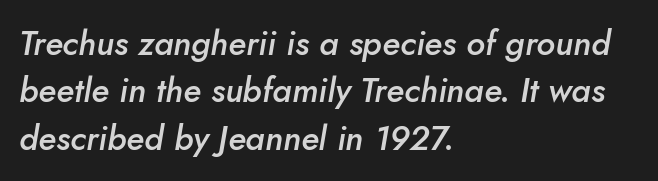
Q: Is the text bold? A: Semi-bold.
Q: Is the text italic (slanted)? A: Yes, it leans right by about 10 degrees.
Q: Is the text underlined? A: No.
Q: How is the paragraph aligned? A: Left-aligned.
Q: Is the spacing between letters normal or unusually wide? A: Normal.
Q: Is the spacing between lines tight, normal or loose? A: Normal.
Q: Width (condensed, normal, or wide)? A: Normal.
Q: Stroke contrast? A: Low.
Q: x-height? A: Small.
Q: Monospaced? A: No.
